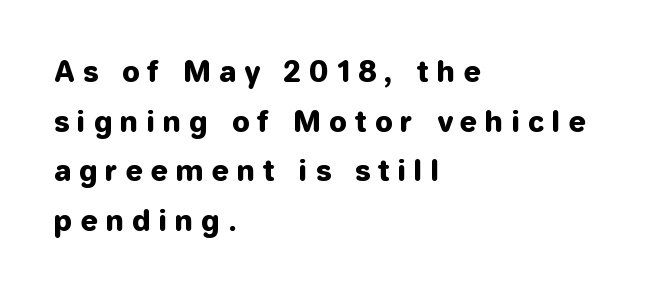
The letters are spread apart with noticeably loose tracking. To sum up the face: it is a sans, with no serifs. Characters remain perfectly vertical along every line. Type without underlining. Typeset ragged right — the left edge is the straight one. The passage shown is typed in a proportional face where columns would drift.
